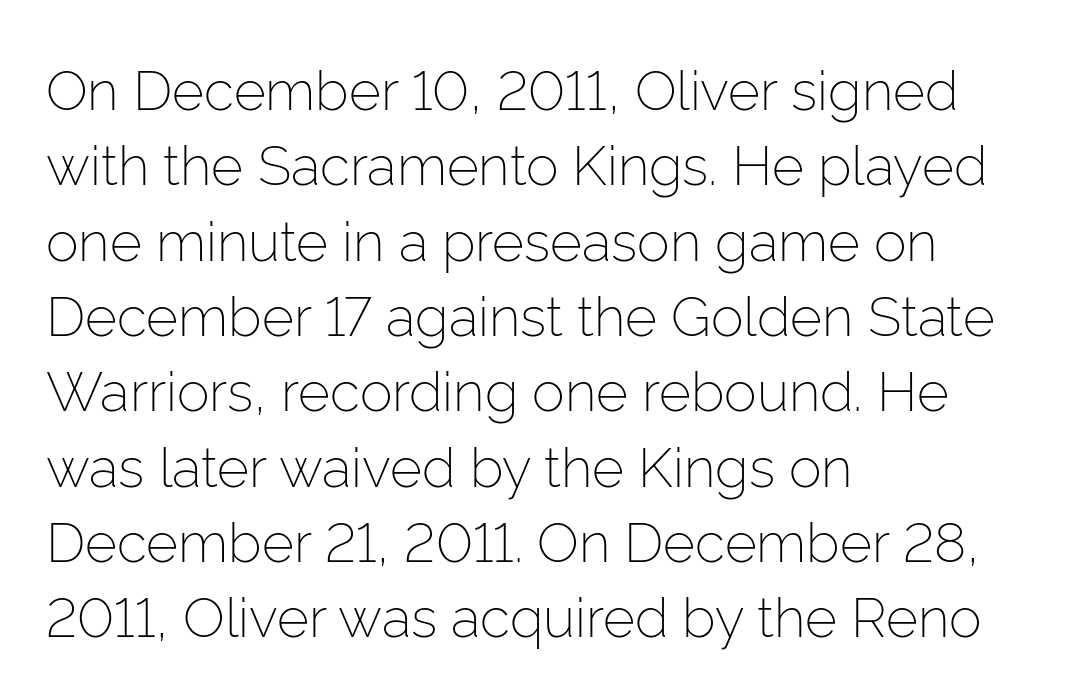
Anything drawn beneath the words? Only blank space. Posture: vertical. Stem width sits at or under what a default text font uses. Leading: standard. Compared with a centered layout, this one pins lines to the left instead.
